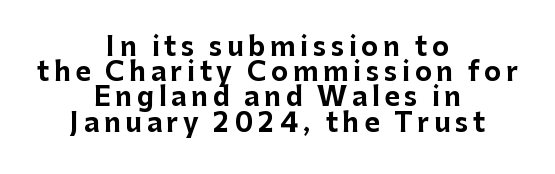
{"italic": "no", "bold": "yes", "underline": "no", "align": "center", "line_spacing": "tight", "line_spacing_ratio": 0.97, "glyph_px": 26}
